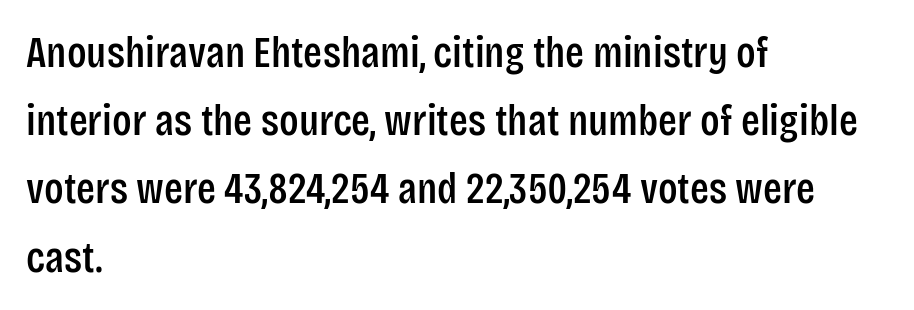
The horizontal fit of the characters is conventional and even. The designer left line spacing at the default. Check the space under the baseline: it is left empty. Spacing verdict: proportional, widths tailored to each character.
